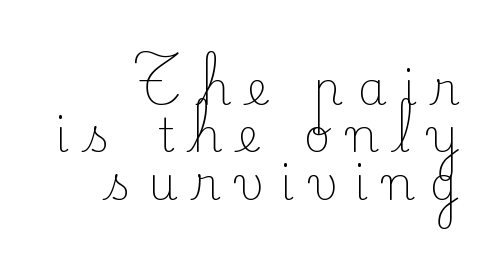
Baseline-to-baseline distance is barely more than the letter height. The text block is weighted toward the right margin, trailing off unevenly leftward. This sample has the flowing, uneven cadence of proportional lettering. The type is letterspaced generously, with wide tracking. Descender tails drop into unmarked territory.
